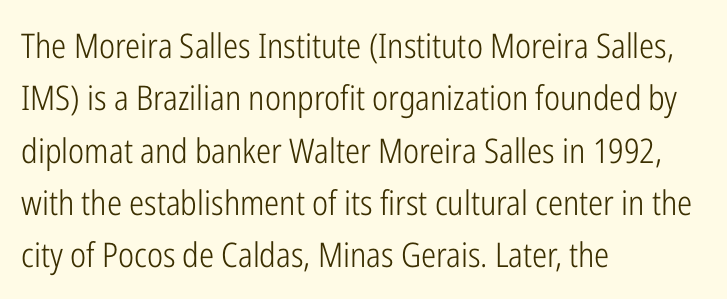
Q: Is the text bold? A: No.
Q: Is the text italic (slanted)? A: No, it is upright.
Q: Is the typeface a serif or a sans-serif typeface? A: Sans-serif.
Q: Is the text underlined? A: No.
Q: How is the paragraph aligned? A: Left-aligned.
Q: Is the spacing between letters normal or unusually wide? A: Normal.
Q: Is the spacing between lines tight, normal or loose? A: Normal.
Q: Width (condensed, normal, or wide)? A: Condensed.
Q: Stroke contrast? A: Low.
Q: x-height? A: Medium.
Q: Monospaced? A: No.
